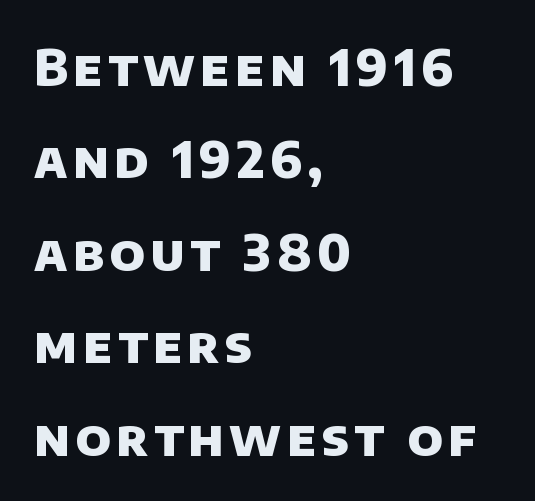
Q: Is the text bold? A: Yes.
Q: Is the typeface a serif or a sans-serif typeface? A: Sans-serif.
Q: Is the text underlined? A: No.
Q: How is the paragraph aligned? A: Left-aligned.
Q: Width (condensed, normal, or wide)? A: Normal.
Q: Stroke contrast? A: Low.
Q: x-height? A: Large.
Q: Monospaced? A: No.
